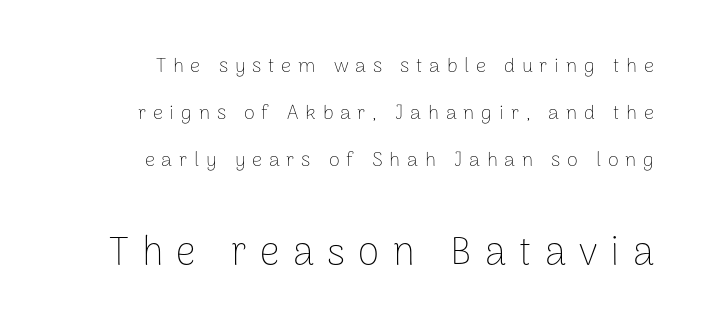
The image shows 39 px thin sans-serif type, upright; set right-aligned, loose line spacing (2.34x), unusually wide letter spacing (+0.34 em), not underlined; the second (bottom) block is 1.95x larger; low stroke contrast and a medium x-height.
